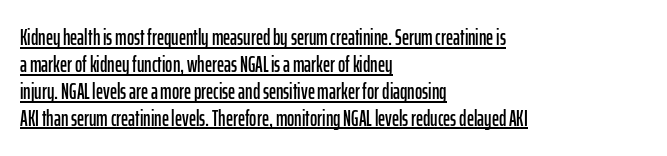
{"italic": "no", "underline": "yes", "align": "left", "line_spacing_ratio": 1.22, "letter_spacing": "normal", "letter_spacing_em": 0.0, "glyph_px": 22}
